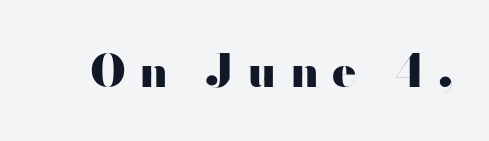
The image shows 45 px heavy, wide sans-serif type, upright; set unusually wide letter spacing (+0.29 em), not underlined; high stroke contrast and a small x-height.
